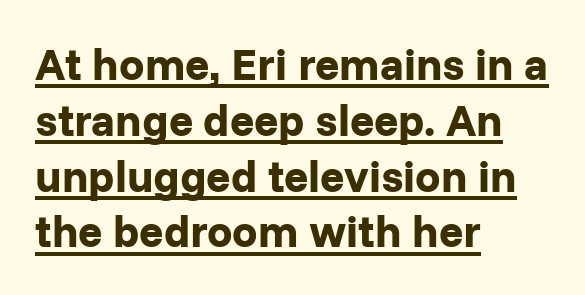
Q: Is the text bold? A: Yes.
Q: Is the text italic (slanted)? A: No, it is upright.
Q: Is the typeface a serif or a sans-serif typeface? A: Sans-serif.
Q: Is the text underlined? A: Yes.
Q: How is the paragraph aligned? A: Left-aligned.
Q: Is the spacing between letters normal or unusually wide? A: Normal.
Q: Width (condensed, normal, or wide)? A: Normal.
Q: Stroke contrast? A: Low.
Q: x-height? A: Medium.
Q: Monospaced? A: No.
